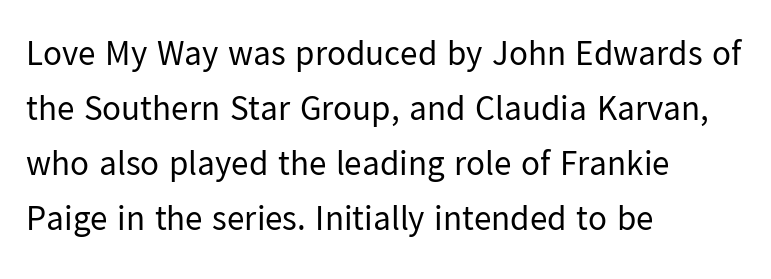
The image shows 35 px regular-weight sans-serif type, upright; set left-aligned, normal line spacing (1.57x), normal letter spacing, not underlined; low stroke contrast and a medium x-height.
